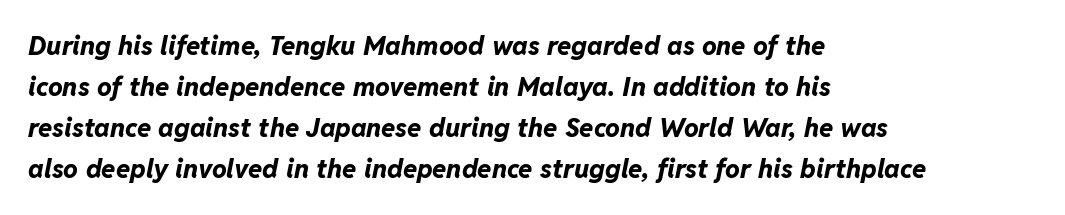
{"italic": "yes", "lean": "right", "slant_degrees": 11, "bold": "yes", "underline": "no", "align": "left", "line_spacing": "normal", "line_spacing_ratio": 1.58, "letter_spacing": "normal", "letter_spacing_em": 0.0, "glyph_px": 26}
